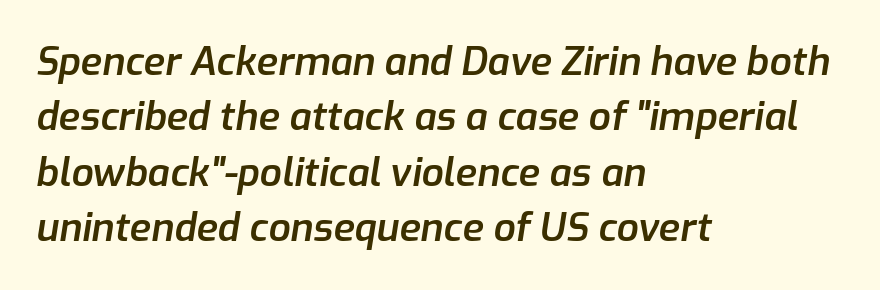
The image shows 39 px semibold type, italic (leaning right); set left-aligned, normal line spacing (1.42x), normal letter spacing, not underlined; low stroke contrast and a medium x-height.
